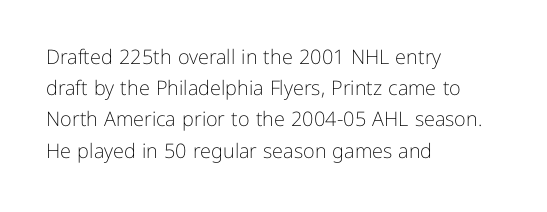
{"italic": "no", "bold": "no", "underline": "no", "align": "left", "line_spacing": "normal", "line_spacing_ratio": 1.56, "letter_spacing": "normal", "letter_spacing_em": 0.0, "glyph_px": 20}
